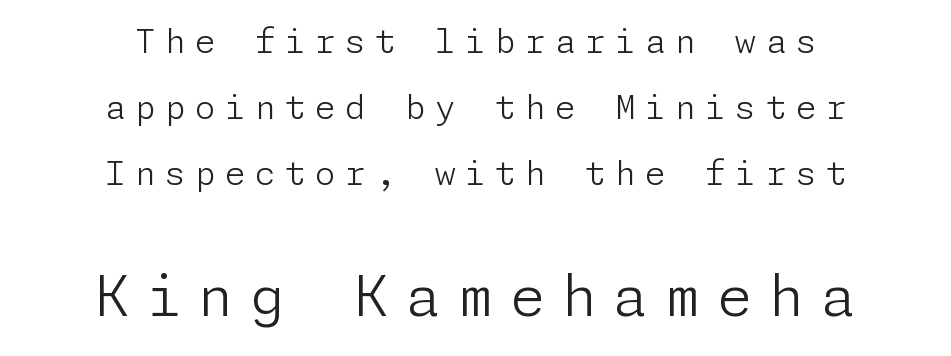
{"serif": "no", "italic": "no", "bold": "no", "weight": "light", "width": "normal", "stroke_contrast": "low", "x_height": "medium", "underline": "no", "align": "center", "line_spacing": "loose", "line_spacing_ratio": 2.0, "letter_spacing": "wide", "letter_spacing_em": 0.29, "larger_block": "second", "size_ratio": 1.73, "glyph_px": 57}
